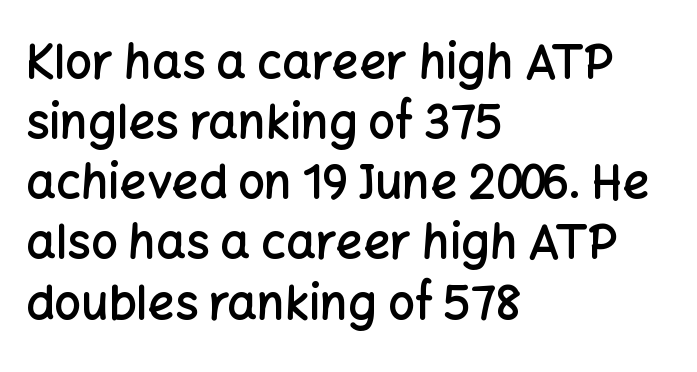
This rendering leaves character spacing at its baseline value. Regarding serifs, this sample does without them. The font is running at a semibold setting, under full bold. Upright lettering throughout. Do the characters align in a grid? No, the font is proportional. Bare-footed words on every line.
